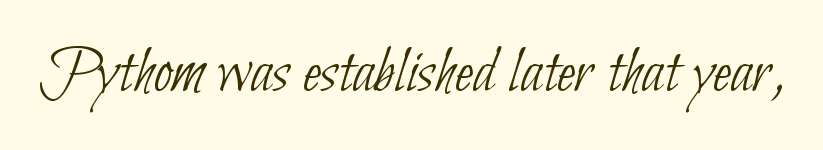
Weight: regular or lighter. Check the space under the baseline: it is left empty. The type is set solid horizontally, with unmodified tracking. The passage shown is typed in a proportional face where columns would drift.
